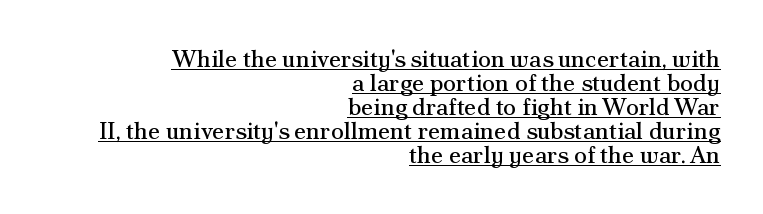
Q: Is the text bold? A: No.
Q: Is the text italic (slanted)? A: No, it is upright.
Q: Is the text underlined? A: Yes.
Q: How is the paragraph aligned? A: Right-aligned.
Q: Is the spacing between letters normal or unusually wide? A: Normal.
Q: Is the spacing between lines tight, normal or loose? A: Tight.
